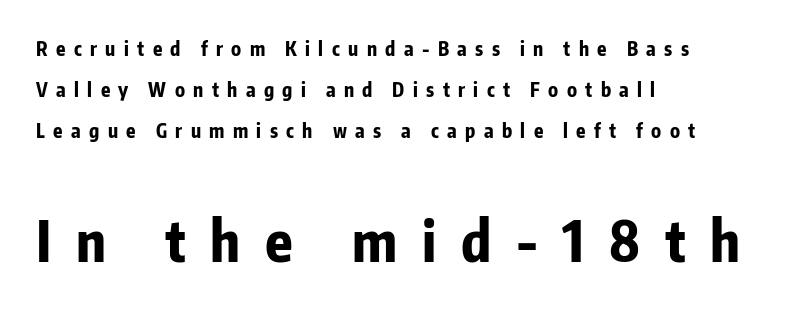
Q: Is the text bold? A: Yes.
Q: Is the text italic (slanted)? A: No, it is upright.
Q: Is the typeface a serif or a sans-serif typeface? A: Sans-serif.
Q: Is the text underlined? A: No.
Q: How is the paragraph aligned? A: Left-aligned.
Q: Is the spacing between letters normal or unusually wide? A: Unusually wide.
Q: Is the spacing between lines tight, normal or loose? A: Loose.
Q: Which block of text is set in a larger size, the first (top) or the second (bottom)? A: The second (bottom) one.
Q: Width (condensed, normal, or wide)? A: Condensed.
Q: Stroke contrast? A: Low.
Q: x-height? A: Medium.
Q: Monospaced? A: No.
